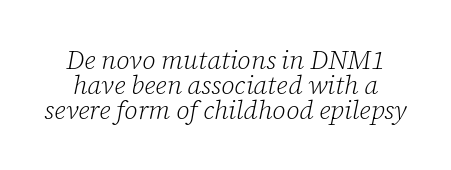
{"italic": "yes", "lean": "right", "slant_degrees": 12, "bold": "no", "underline": "no", "line_spacing": "tight", "line_spacing_ratio": 0.96, "letter_spacing": "normal", "letter_spacing_em": 0.0, "glyph_px": 26}
